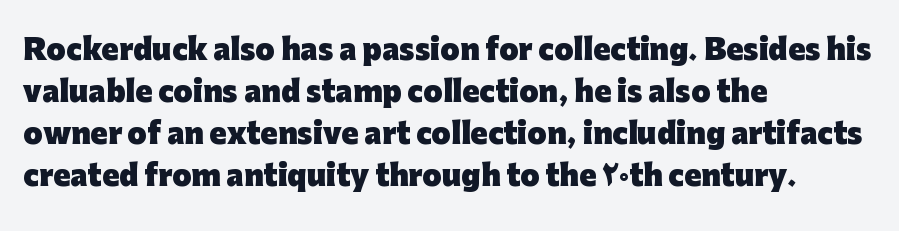
{"serif": "no", "italic": "no", "bold": "yes", "weight": "heavy", "width": "normal", "stroke_contrast": "low", "x_height": "medium", "monospaced": "no", "underline": "no", "align": "left", "line_spacing": "normal", "line_spacing_ratio": 1.5, "letter_spacing": "normal", "letter_spacing_em": 0.0, "glyph_px": 28}
